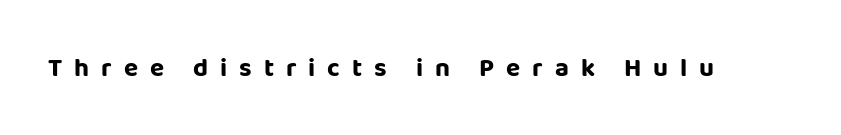
The image shows 26 px bold type, upright; set unusually wide letter spacing (+0.46 em), not underlined.
